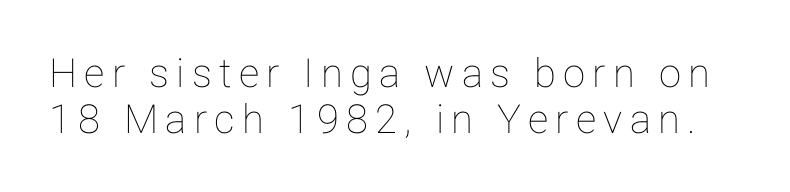
The passage shown is not underscored anywhere. These lines are rendered in a variable-pitch font. Honestly, the rows look squashed on top of each other. It's the straight-up-and-down kind of type.
